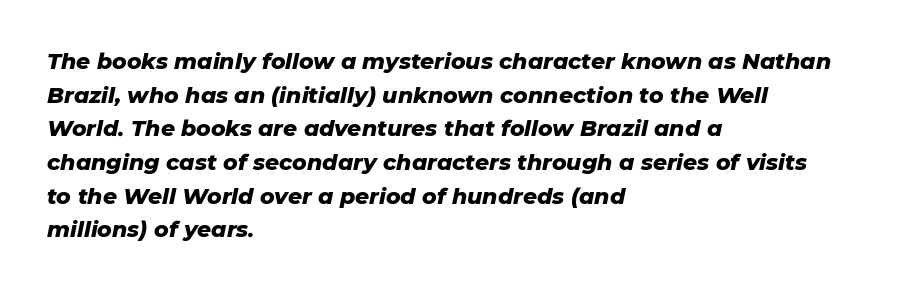
Q: Is the text bold? A: Yes.
Q: Is the text italic (slanted)? A: Yes, it leans right by about 11 degrees.
Q: Is the text underlined? A: No.
Q: How is the paragraph aligned? A: Left-aligned.
Q: Is the spacing between letters normal or unusually wide? A: Normal.
Q: Is the spacing between lines tight, normal or loose? A: Normal.
